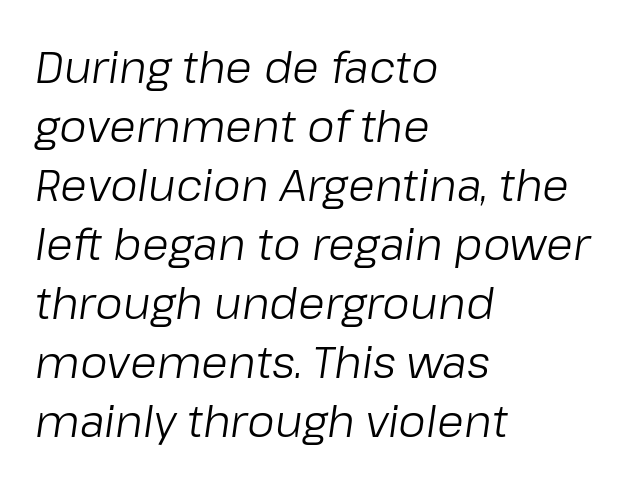
Q: Is the text bold? A: No.
Q: Is the text italic (slanted)? A: Yes, it leans right by about 8 degrees.
Q: Is the text underlined? A: No.
Q: How is the paragraph aligned? A: Left-aligned.
Q: Is the spacing between letters normal or unusually wide? A: Normal.
Q: Is the spacing between lines tight, normal or loose? A: Normal.
Q: Width (condensed, normal, or wide)? A: Normal.
Q: Stroke contrast? A: Low.
Q: x-height? A: Medium.
Q: Monospaced? A: No.
